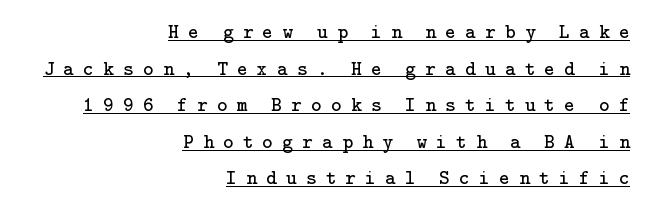
A typographer would call this underscored text. Short and long lines alike share a common ending point at right. Unbolded letterforms with no extra heft. Honestly, the letter spacing is so wide it's the main thing you notice.
